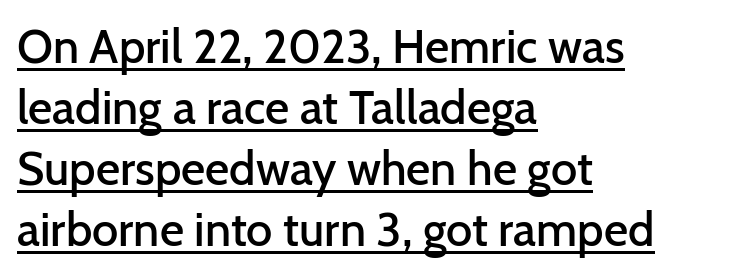
{"serif": "no", "italic": "no", "bold": "semi", "weight": "semibold", "width": "normal", "stroke_contrast": "low", "x_height": "medium", "monospaced": "no", "underline": "yes", "align": "left", "line_spacing": "normal", "line_spacing_ratio": 1.3, "letter_spacing": "normal", "letter_spacing_em": 0.0, "glyph_px": 47}
